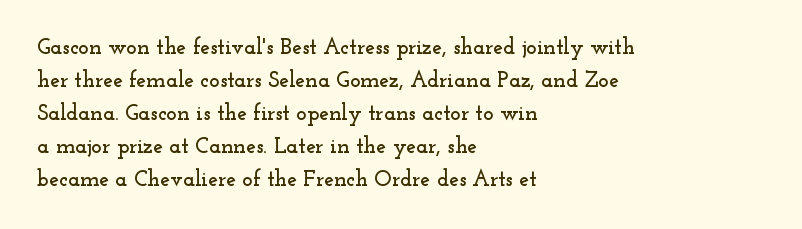
A clean baseline with only descenders dipping below it. Standard letterfit; no display-style spreading of the glyphs. Notice how descenders clear the ascenders below comfortably — that's standard leading. It's the straight-up-and-down kind of type. Does the copy run flush right? No — it runs flush left.
